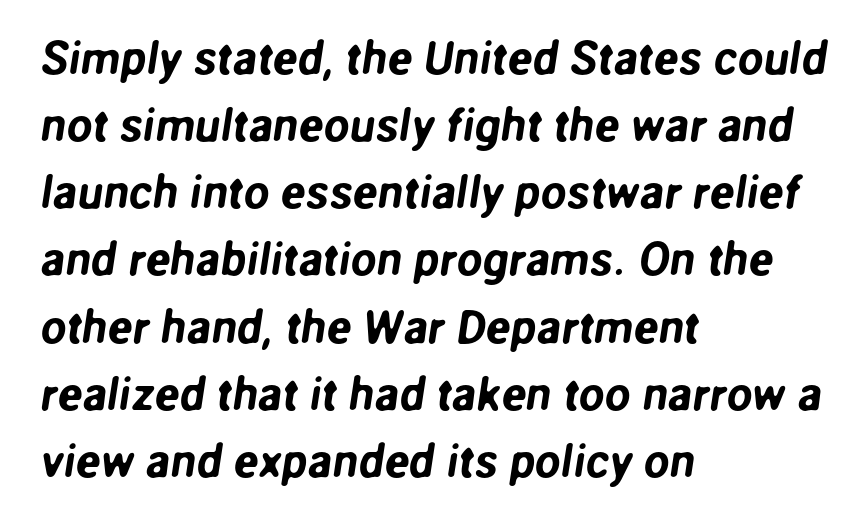
The characters display no serif detailing; their extremities are plain. Horizontal bands of white between lines are of average thickness. This sample has the flowing, uneven cadence of proportional lettering. Every row of glyphs begins at an identical x-position on the left. The baseline area is clear.
